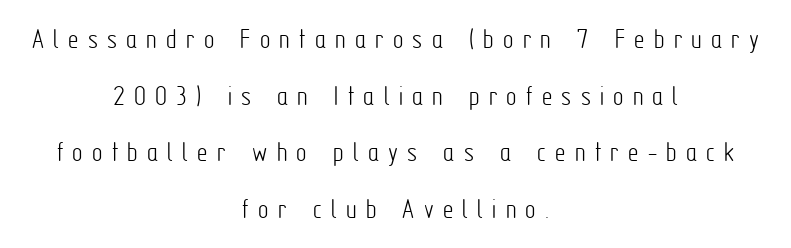
The image shows 29 px light, condensed sans-serif type, upright; set centered, loose line spacing (1.95x), unusually wide letter spacing (+0.32 em), not underlined; low stroke contrast and a medium x-height.
